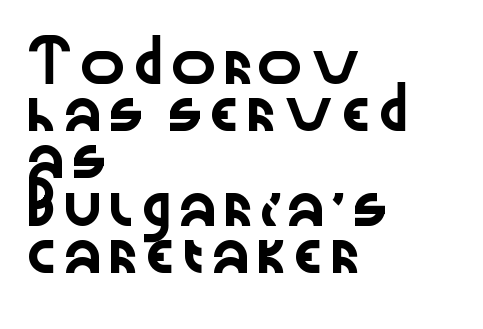
Do the letters lean? They stand straight. This is sans-serif lettering, the kind often seen on screens and signage. The passage is arranged the way most books set body copy — flush left. Clear beneath every line of the passage.
